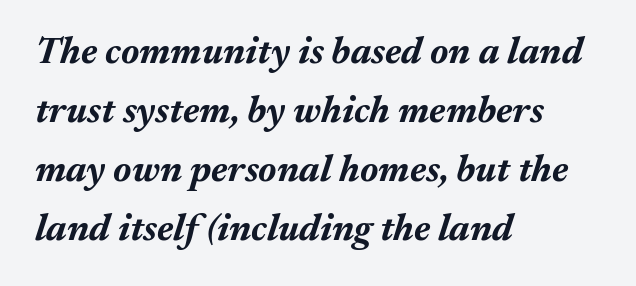
Q: Is the text bold? A: Yes.
Q: Is the text italic (slanted)? A: Yes, it leans right by about 17 degrees.
Q: Is the text underlined? A: No.
Q: How is the paragraph aligned? A: Left-aligned.
Q: Is the spacing between letters normal or unusually wide? A: Normal.
Q: Is the spacing between lines tight, normal or loose? A: Normal.
Q: Width (condensed, normal, or wide)? A: Normal.
Q: Stroke contrast? A: Medium.
Q: x-height? A: Medium.
Q: Monospaced? A: No.
